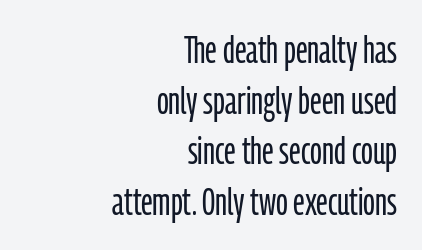
The passage shown has conventional tracking throughout. A clean baseline with only descenders dipping below it. Do the characters align in a grid? No, the font is proportional. These lines stack with their right ends in a neat column.
